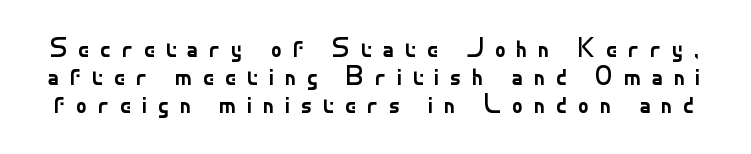
Is the type heavy? It reads as light-to-regular instead. There is plenty of visible air inserted between adjacent glyphs. Bare-footed words on every line. Designer's note — italics off, roman on. This sample trades vertical openness for compactness between lines.
